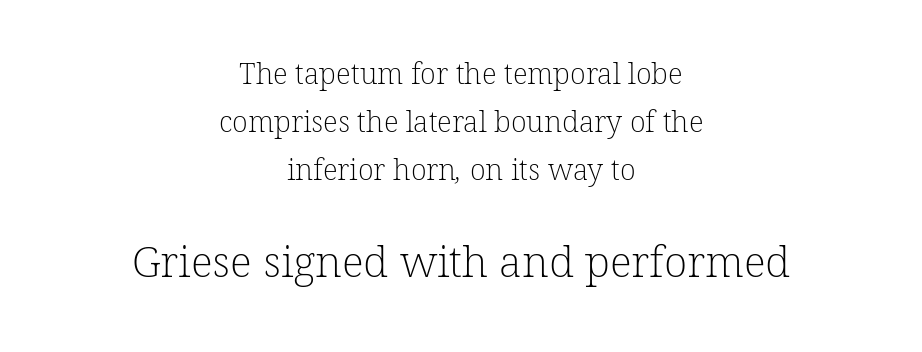
{"serif": "yes", "bold": "no", "weight": "light", "width": "normal", "stroke_contrast": "low", "x_height": "medium", "monospaced": "no", "underline": "no", "align": "center", "line_spacing": "normal", "line_spacing_ratio": 1.65, "letter_spacing": "normal", "letter_spacing_em": 0.0, "larger_block": "second", "size_ratio": 1.48, "glyph_px": 43}
